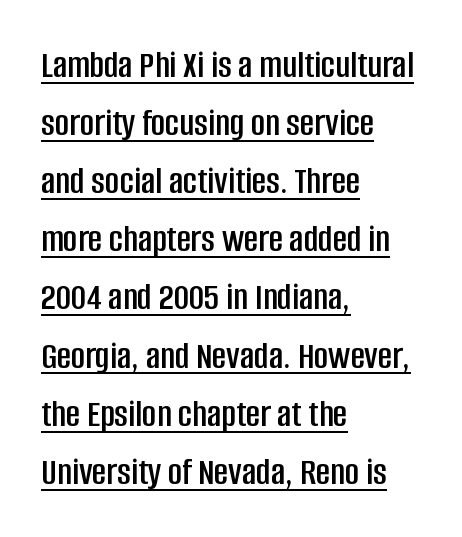
{"serif": "no", "italic": "no", "width": "condensed", "stroke_contrast": "low", "x_height": "large", "monospaced": "no", "underline": "yes", "align": "left", "line_spacing": "normal", "line_spacing_ratio": 1.49, "letter_spacing": "normal", "letter_spacing_em": 0.0, "glyph_px": 39}
